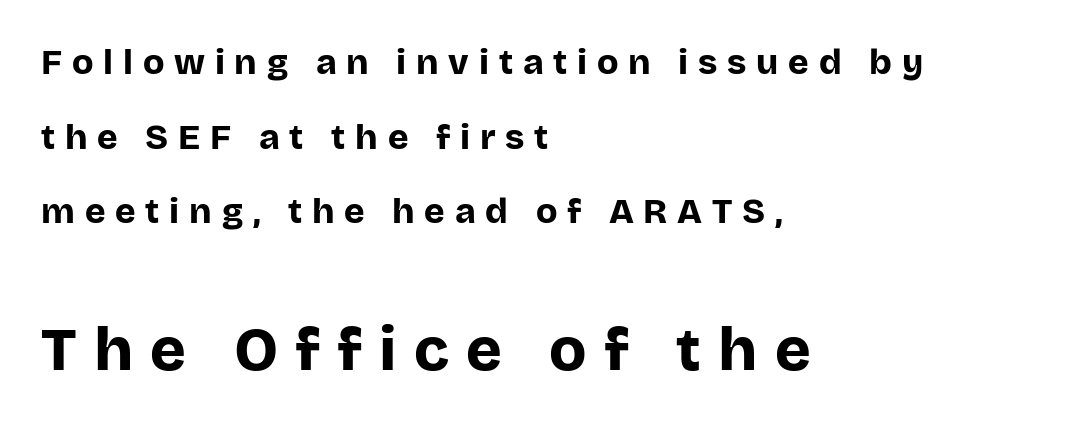
The image shows 61 px bold sans-serif type, upright; set left-aligned, loose line spacing (2.13x), unusually wide letter spacing (+0.28 em), not underlined; the second (bottom) block is 1.74x larger; low stroke contrast and a large x-height.
